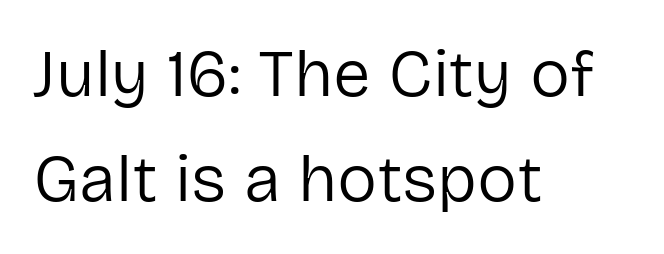
{"serif": "no", "italic": "no", "bold": "no", "weight": "regular", "width": "normal", "stroke_contrast": "low", "x_height": "medium", "monospaced": "no", "underline": "no", "align": "left", "line_spacing": "normal", "line_spacing_ratio": 1.57, "letter_spacing": "normal", "letter_spacing_em": 0.0, "glyph_px": 67}
